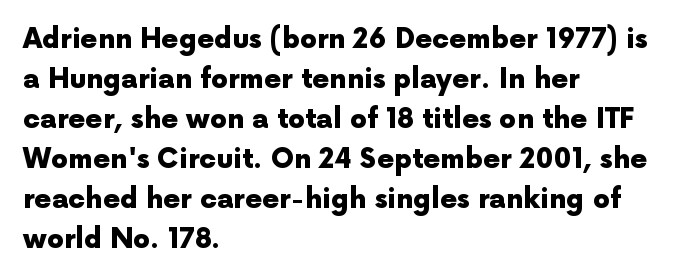
A student would call this left alignment; a typographer would say flush left, rag right. Lines of text with bare space underneath. Does the weight exceed regular? Yes, all the way to bold. Posture: vertical. The rows are spaced the way most documents space them. In terms of letterspacing, this is plain default setting.
